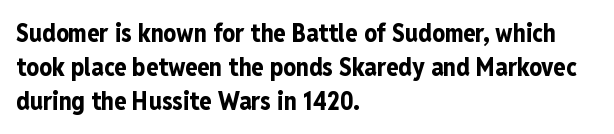
Q: Is the text bold? A: Yes.
Q: Is the text italic (slanted)? A: No, it is upright.
Q: Is the text underlined? A: No.
Q: How is the paragraph aligned? A: Left-aligned.
Q: Is the spacing between letters normal or unusually wide? A: Normal.
Q: Is the spacing between lines tight, normal or loose? A: Normal.
